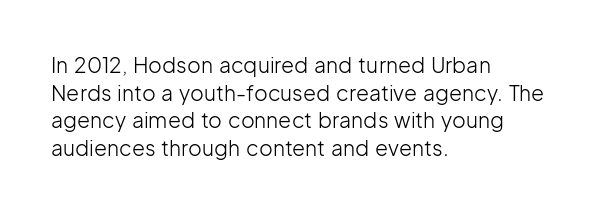
{"italic": "no", "bold": "no", "underline": "no", "align": "left", "line_spacing": "normal", "line_spacing_ratio": 1.31, "letter_spacing": "normal", "letter_spacing_em": 0.0, "glyph_px": 21}
